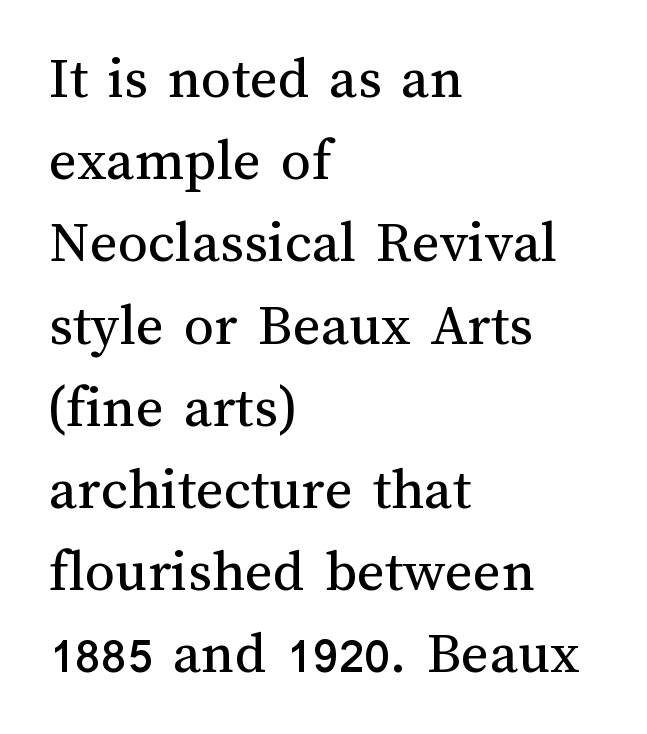
Q: Is the text bold? A: No.
Q: Is the text italic (slanted)? A: No, it is upright.
Q: Is the text underlined? A: No.
Q: How is the paragraph aligned? A: Left-aligned.
Q: Is the spacing between letters normal or unusually wide? A: Normal.
Q: Is the spacing between lines tight, normal or loose? A: Normal.
Q: Width (condensed, normal, or wide)? A: Normal.
Q: Stroke contrast? A: Medium.
Q: x-height? A: Medium.
Q: Monospaced? A: No.
